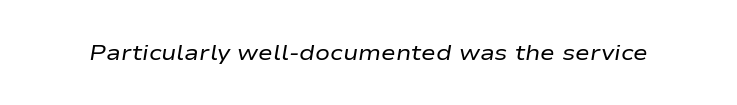
The image shows 22 px text type, italic (leaning right); set normal letter spacing, not underlined.
